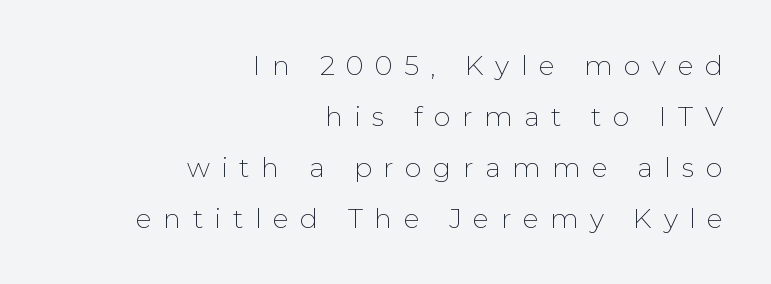
{"italic": "no", "bold": "no", "underline": "no", "align": "right", "line_spacing_ratio": 1.89, "letter_spacing": "wide", "letter_spacing_em": 0.42, "glyph_px": 27}
